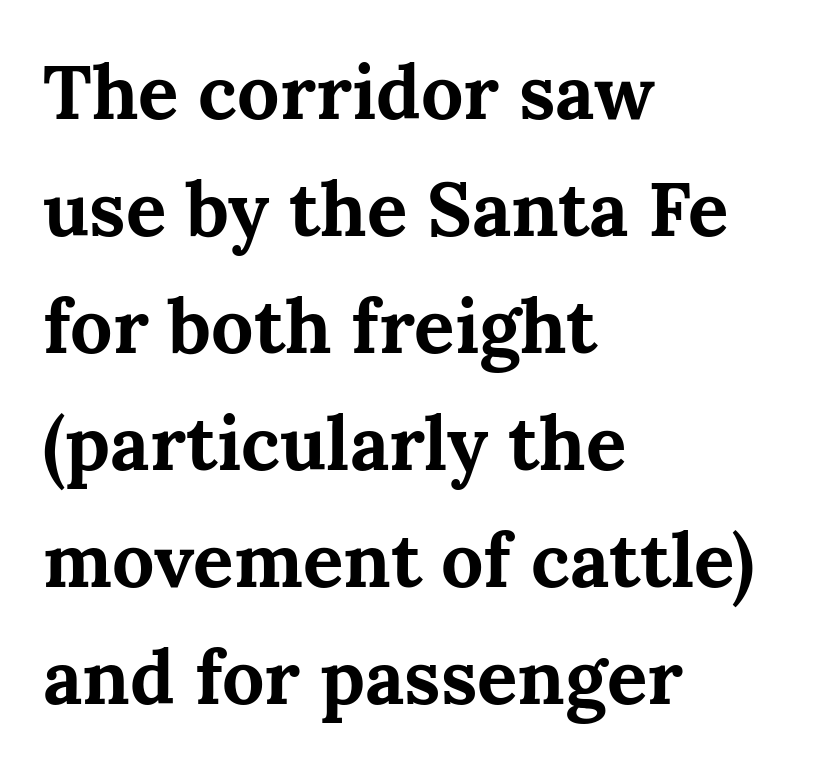
The image shows 75 px bold serif type, upright; set left-aligned, normal line spacing (1.56x), normal letter spacing, not underlined; medium stroke contrast and a medium x-height.
